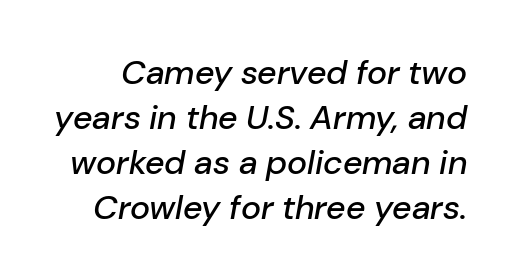
{"italic": "yes", "lean": "right", "slant_degrees": 10, "width": "normal", "stroke_contrast": "low", "x_height": "medium", "monospaced": "no", "underline": "no", "line_spacing": "normal", "line_spacing_ratio": 1.32, "letter_spacing": "normal", "letter_spacing_em": 0.0, "glyph_px": 34}
